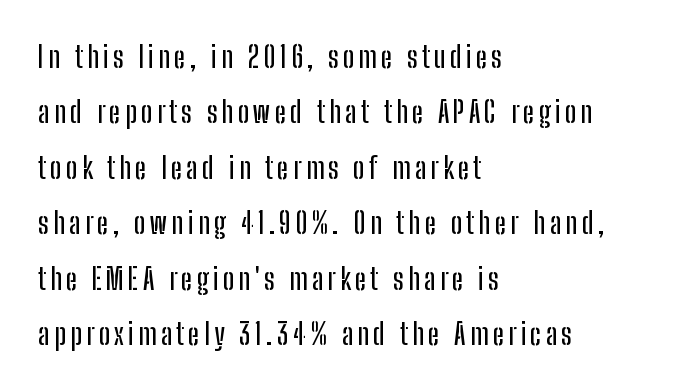
Q: Is the text italic (slanted)? A: No, it is upright.
Q: Is the typeface a serif or a sans-serif typeface? A: Sans-serif.
Q: Is the text underlined? A: No.
Q: How is the paragraph aligned? A: Left-aligned.
Q: Width (condensed, normal, or wide)? A: Condensed.
Q: Stroke contrast? A: Low.
Q: x-height? A: Medium.
Q: Monospaced? A: No.
